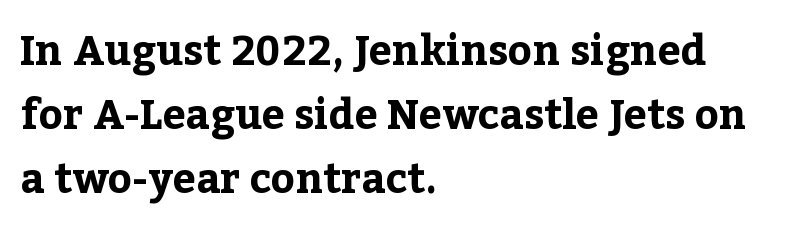
The image shows 41 px bold serif type, upright; set left-aligned, normal line spacing (1.56x), normal letter spacing, not underlined; low stroke contrast and a medium x-height.
